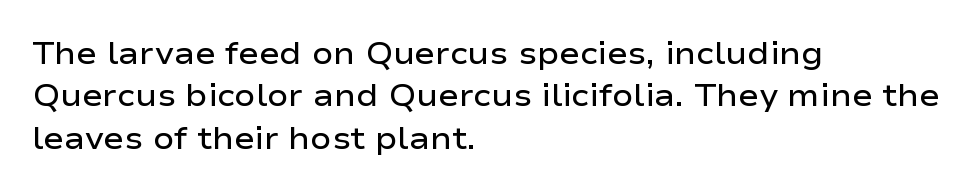
Q: Is the text bold? A: Semi-bold.
Q: Is the text italic (slanted)? A: No, it is upright.
Q: Is the typeface a serif or a sans-serif typeface? A: Sans-serif.
Q: Is the text underlined? A: No.
Q: How is the paragraph aligned? A: Left-aligned.
Q: Is the spacing between letters normal or unusually wide? A: Normal.
Q: Is the spacing between lines tight, normal or loose? A: Normal.
Q: Width (condensed, normal, or wide)? A: Wide.
Q: Stroke contrast? A: Low.
Q: x-height? A: Medium.
Q: Monospaced? A: No.
